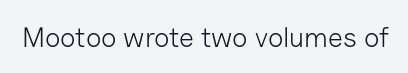
The image shows 28 px light sans-serif type, upright; set normal letter spacing, not underlined; low stroke contrast and a medium x-height.
